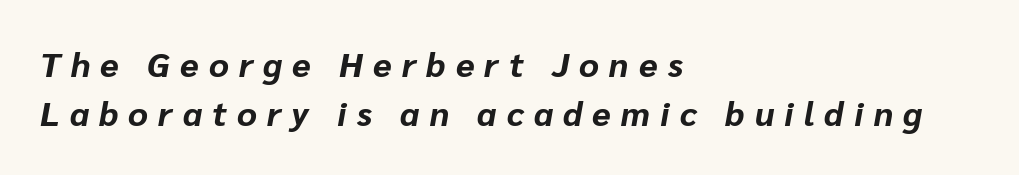
Proportional: the letters do not fall into vertical columns. The text carries the slant typical of an italic or oblique font. There is plenty of visible air inserted between adjacent glyphs. These lines carry a lot of weight — the face is fully bold. The space directly below the letters is spotless.
